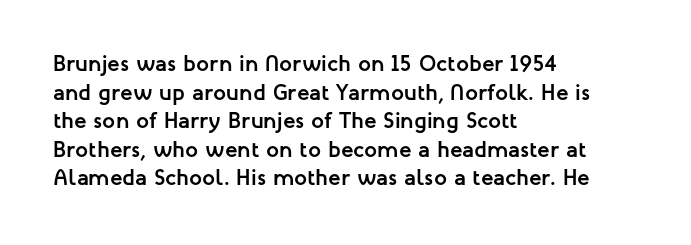
Every character sits straight up, as roman type does. Stroke thickness is high; the sample reads as a true bold. Inter-character spacing is left at the font's built-in metrics. Casual observation: everything's shoved over to the left. The specimen omits any rule beneath the text block's lines.
